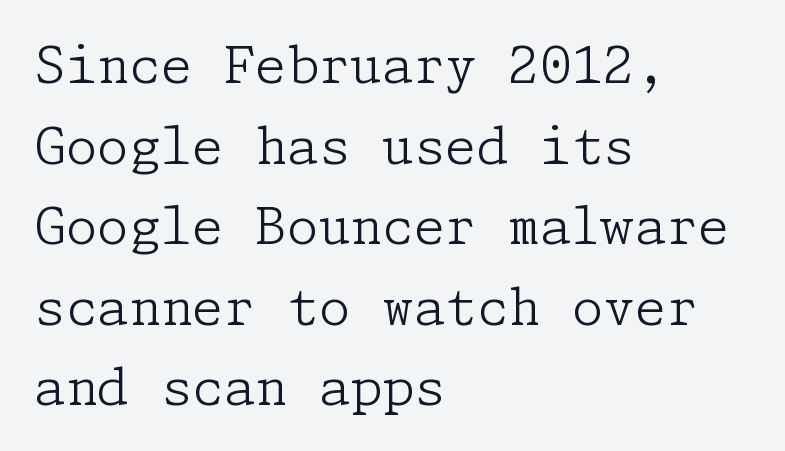
The font's upright variant was chosen for this text. In terms of letterspacing, this is plain default setting. What's the leading like? Ordinary, nothing unusual. The letterforms sit at book weight or below. The rendering anchors every line to the left-hand side. Descender tails drop into unmarked territory.
